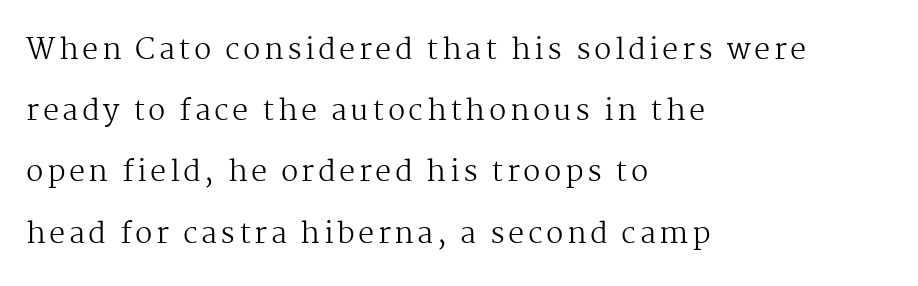
Is this a fixed-width face? No — the glyphs have proportional, varying widths. The type sits square on the baseline with zero lean. Stems and bowls with no extra thickness — not bold. These lines stack with their left ends in a neat column. This is serif lettering, the kind often seen in printed books. Honestly, the rows look like they've been pulled way apart.
